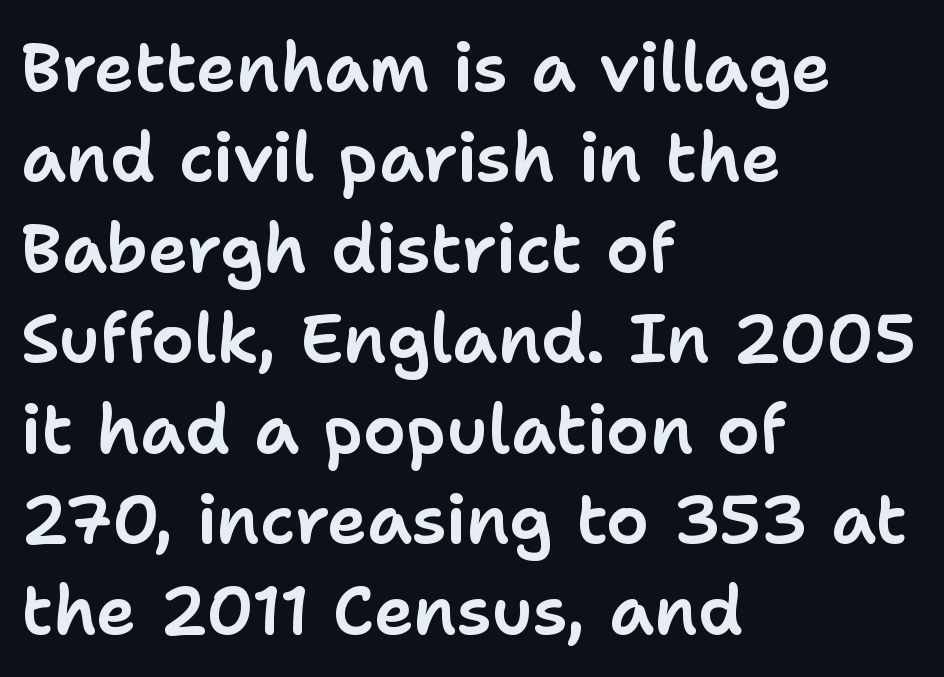
{"serif": "no", "italic": "no", "width": "normal", "stroke_contrast": "low", "x_height": "medium", "monospaced": "no", "underline": "no", "align": "left", "line_spacing": "normal", "line_spacing_ratio": 1.33, "letter_spacing": "normal", "letter_spacing_em": 0.0, "glyph_px": 68}
